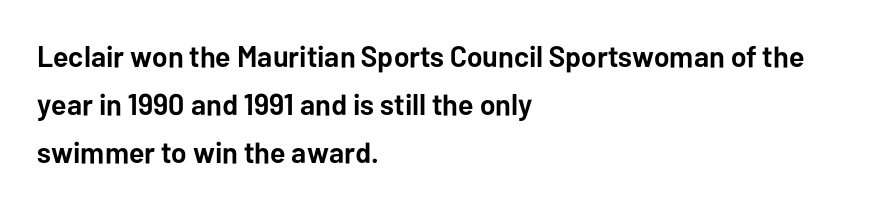
{"serif": "no", "italic": "no", "bold": "yes", "weight": "semibold", "width": "normal", "stroke_contrast": "low", "x_height": "medium", "monospaced": "no", "underline": "no", "align": "left", "line_spacing": "normal", "line_spacing_ratio": 1.6, "letter_spacing": "normal", "letter_spacing_em": 0.0, "glyph_px": 30}
